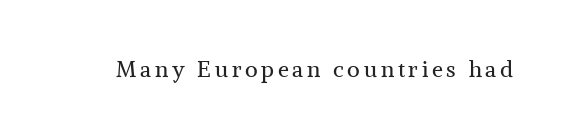
Q: Is the text bold? A: No.
Q: Is the text italic (slanted)? A: No, it is upright.
Q: Is the text underlined? A: No.
